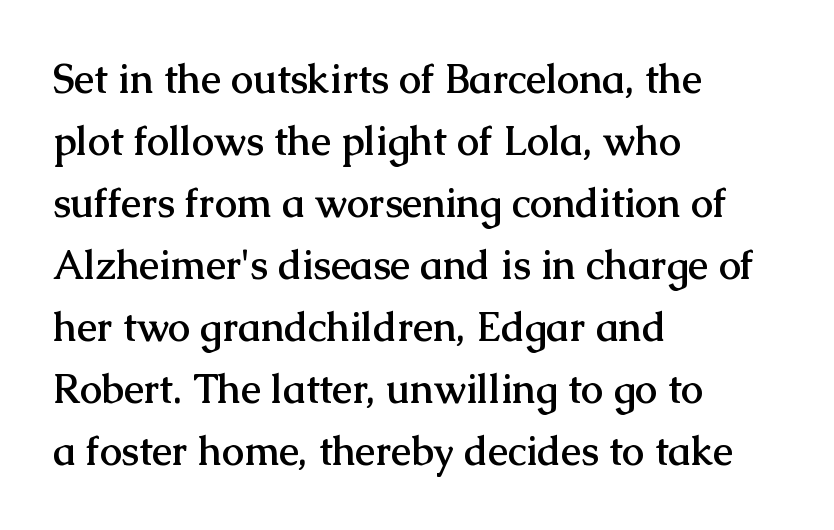
Each glyph is drawn with heavy, bold strokes. Honestly, the row spacing looks completely unremarkable. The ragged edge is on the right, which tells us the setting is flush left. The passage shown is typeset with a serif family.
